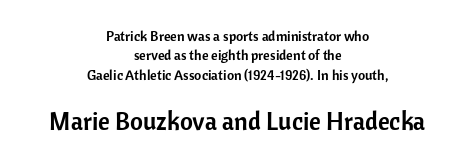
The image shows 25 px text type, upright; set centered, normal line spacing (1.38x), normal letter spacing, not underlined; the second (bottom) block is 1.79x larger.
